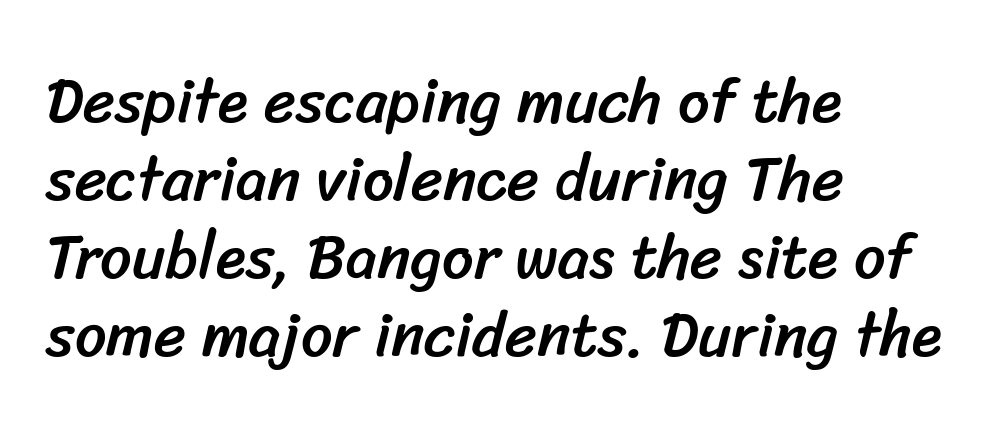
Q: Is the typeface a serif or a sans-serif typeface? A: Sans-serif.
Q: Is the text underlined? A: No.
Q: How is the paragraph aligned? A: Left-aligned.
Q: Is the spacing between letters normal or unusually wide? A: Normal.
Q: Is the spacing between lines tight, normal or loose? A: Normal.
Q: Width (condensed, normal, or wide)? A: Normal.
Q: Stroke contrast? A: Low.
Q: x-height? A: Medium.
Q: Monospaced? A: No.
